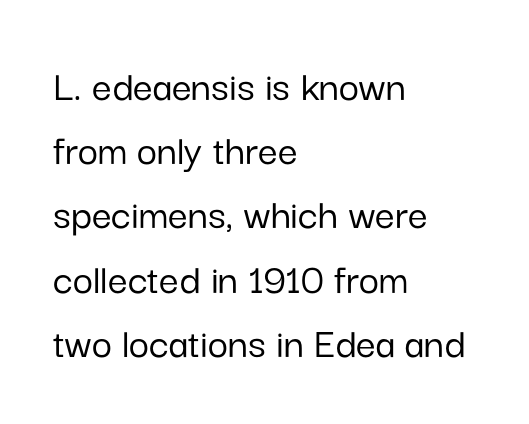
{"serif": "no", "italic": "no", "width": "normal", "stroke_contrast": "low", "x_height": "medium", "monospaced": "no", "underline": "no", "align": "left", "line_spacing": "normal", "line_spacing_ratio": 1.46, "letter_spacing": "normal", "letter_spacing_em": 0.0, "glyph_px": 44}
